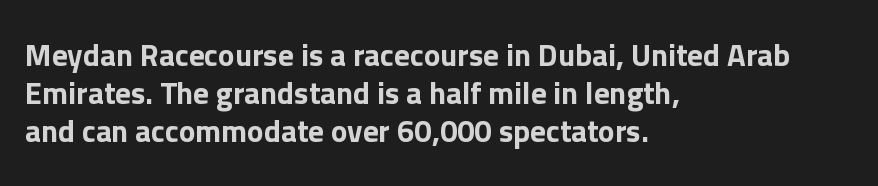
The image shows 31 px sans-serif type, upright; set left-aligned, line spacing 1.23x, normal letter spacing, not underlined; low stroke contrast and a medium x-height.
